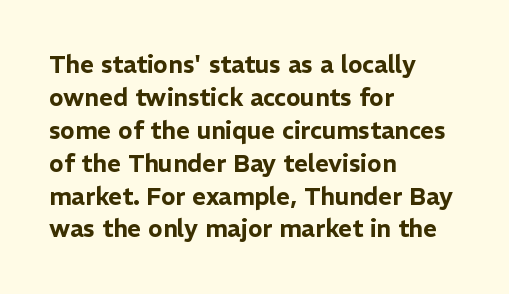
{"italic": "no", "underline": "no", "align": "left", "line_spacing": "normal", "line_spacing_ratio": 1.37, "letter_spacing": "normal", "letter_spacing_em": 0.0, "glyph_px": 24}
